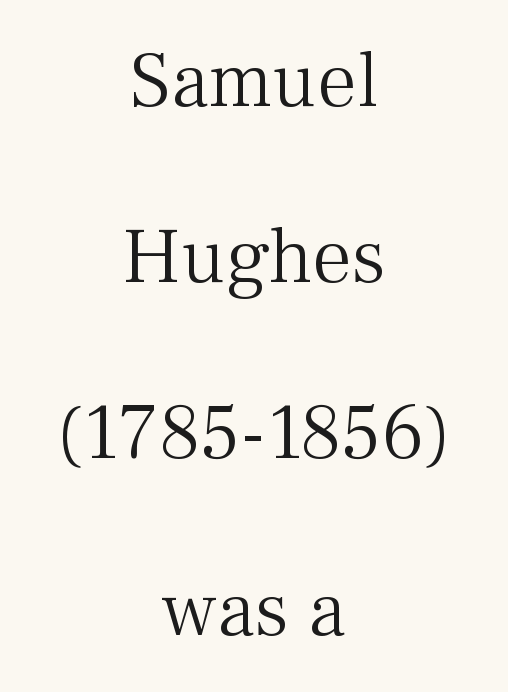
Q: Is the text bold? A: No.
Q: Is the text italic (slanted)? A: No, it is upright.
Q: Is the typeface a serif or a sans-serif typeface? A: Serif.
Q: Is the text underlined? A: No.
Q: How is the paragraph aligned? A: Centered.
Q: Is the spacing between letters normal or unusually wide? A: Normal.
Q: Is the spacing between lines tight, normal or loose? A: Loose.
Q: Width (condensed, normal, or wide)? A: Normal.
Q: Stroke contrast? A: Medium.
Q: x-height? A: Medium.
Q: Monospaced? A: No.
